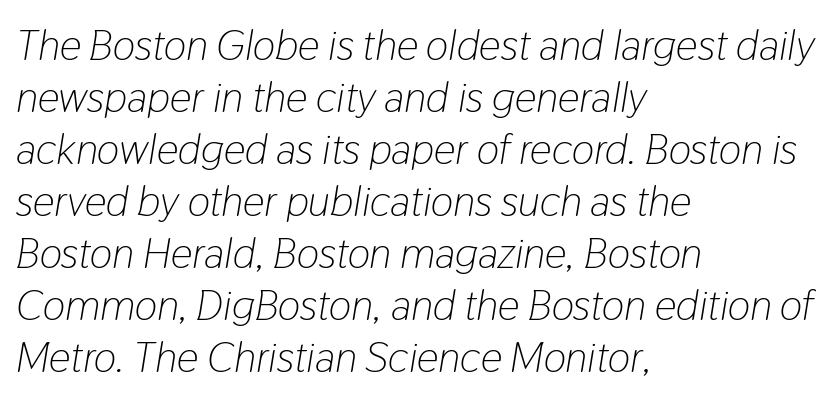
{"italic": "yes", "lean": "right", "slant_degrees": 9, "bold": "no", "weight": "light", "width": "condensed", "stroke_contrast": "low", "x_height": "medium", "monospaced": "no", "underline": "no", "align": "left", "line_spacing_ratio": 1.21, "letter_spacing": "normal", "letter_spacing_em": 0.0, "glyph_px": 43}
